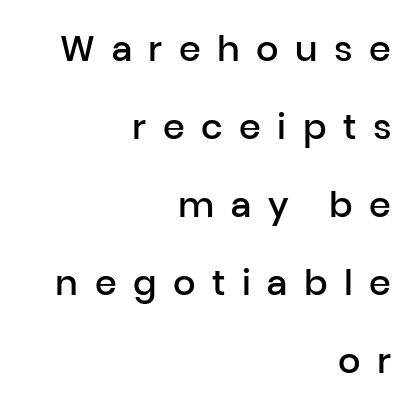
Q: Is the text bold? A: Semi-bold.
Q: Is the text italic (slanted)? A: No, it is upright.
Q: Is the typeface a serif or a sans-serif typeface? A: Sans-serif.
Q: Is the text underlined? A: No.
Q: How is the paragraph aligned? A: Right-aligned.
Q: Is the spacing between letters normal or unusually wide? A: Unusually wide.
Q: Is the spacing between lines tight, normal or loose? A: Loose.
Q: Width (condensed, normal, or wide)? A: Normal.
Q: Stroke contrast? A: Low.
Q: x-height? A: Medium.
Q: Monospaced? A: No.
